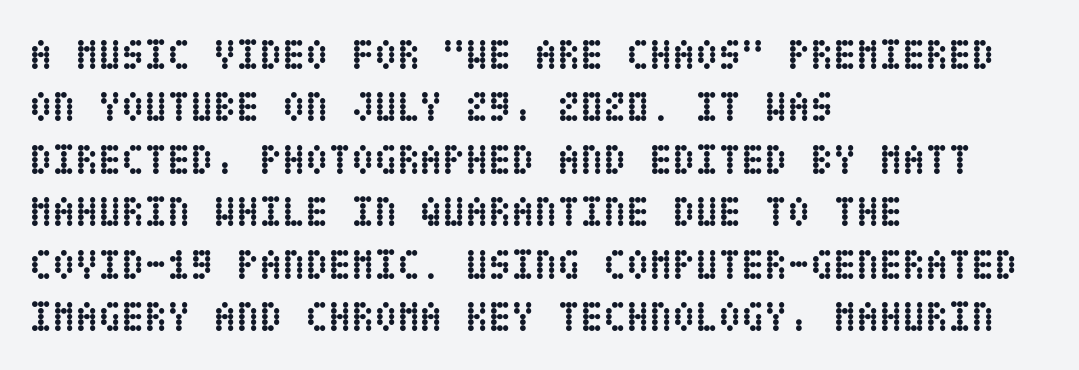
Q: Is the text bold? A: Yes.
Q: Is the text italic (slanted)? A: No, it is upright.
Q: Is the text underlined? A: No.
Q: How is the paragraph aligned? A: Left-aligned.
Q: Is the spacing between letters normal or unusually wide? A: Normal.
Q: Is the spacing between lines tight, normal or loose? A: Normal.
Q: Width (condensed, normal, or wide)? A: Condensed.
Q: Stroke contrast? A: Low.
Q: x-height? A: Large.
